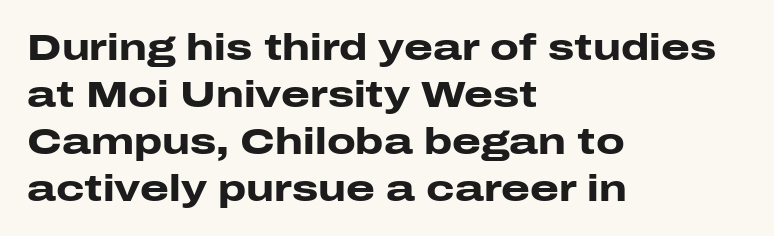
Its strokes are broad and dark, the hallmark of bold type. The lines in this sample share a left origin and differ only in where they stop. The designer left line spacing at the default. Check where the strokes stop: nothing finishes them off — pure sans.
